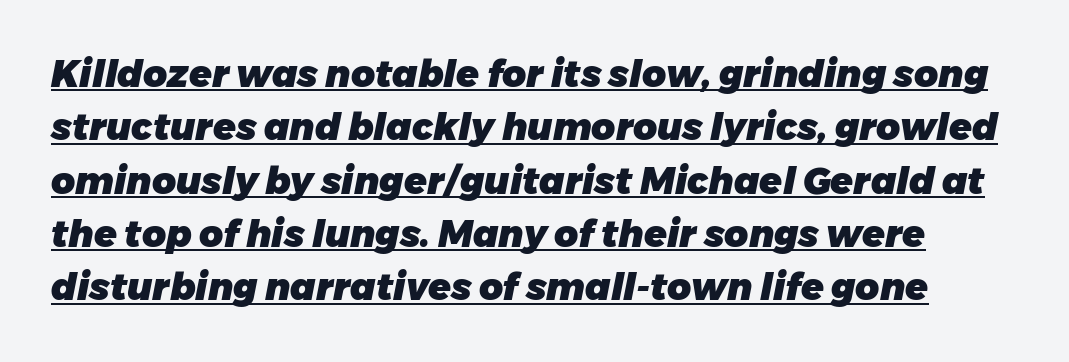
Slanted lettering throughout. The rendering uses the underline text-decoration. Look at the stroke-to-counter ratio: heavy, a bold. Normally led — the rows are evenly, conventionally spaced. Spacing verdict: proportional, widths tailored to each character.
